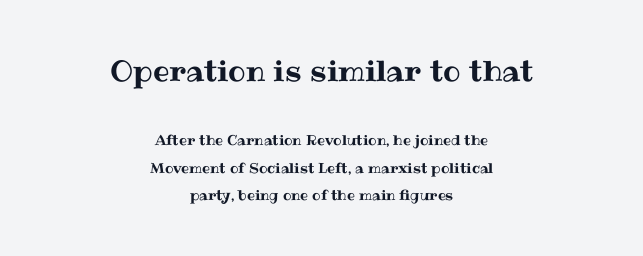
Caption: multi-line text, centered on the measure. The letters advance in unequal steps, a hallmark of proportional type. Quick note: interline space is abundant. No word sits above an underline.
